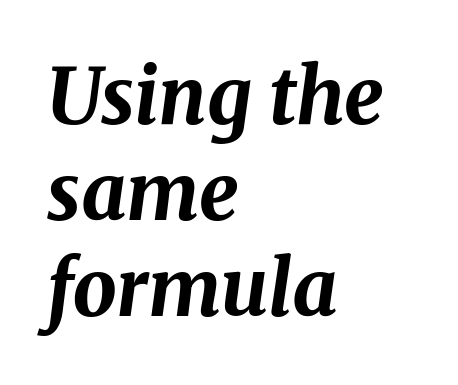
Q: Is the text bold? A: Yes.
Q: Is the text italic (slanted)? A: Yes, it leans right by about 8 degrees.
Q: Is the text underlined? A: No.
Q: How is the paragraph aligned? A: Left-aligned.
Q: Is the spacing between letters normal or unusually wide? A: Normal.
Q: Width (condensed, normal, or wide)? A: Normal.
Q: Stroke contrast? A: Medium.
Q: x-height? A: Medium.
Q: Monospaced? A: No.
